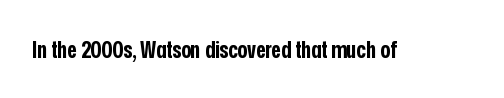
{"italic": "no", "bold": "yes", "underline": "no", "letter_spacing": "normal", "letter_spacing_em": 0.0, "glyph_px": 23}
